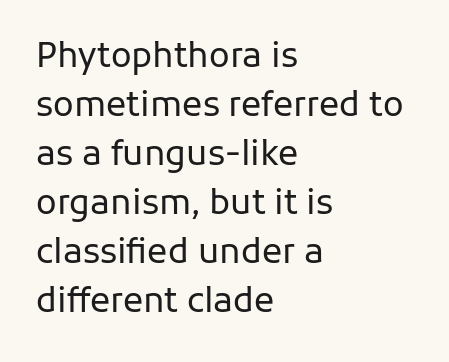
The image shows 34 px regular-weight sans-serif type, upright; set left-aligned, normal line spacing (1.44x), normal letter spacing, not underlined; low stroke contrast and a medium x-height.
